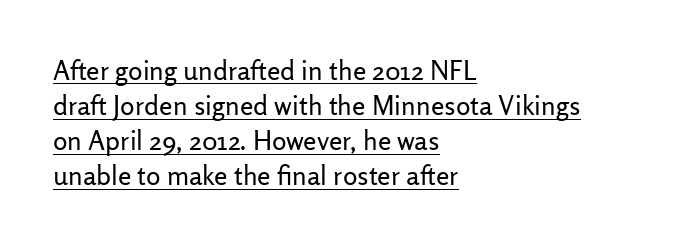
{"italic": "no", "bold": "no", "underline": "yes", "align": "left", "line_spacing": "normal", "line_spacing_ratio": 1.3, "letter_spacing": "normal", "letter_spacing_em": 0.0, "glyph_px": 27}
